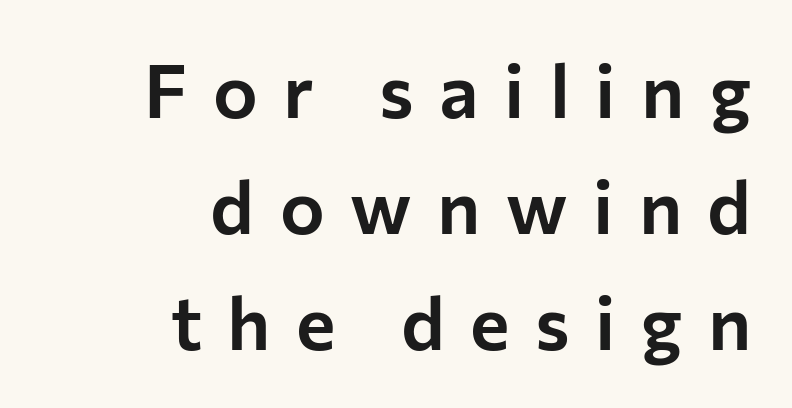
{"serif": "no", "italic": "no", "width": "normal", "stroke_contrast": "low", "x_height": "medium", "monospaced": "no", "underline": "no", "align": "right", "line_spacing": "normal", "line_spacing_ratio": 1.55, "letter_spacing": "wide", "letter_spacing_em": 0.34, "glyph_px": 75}
